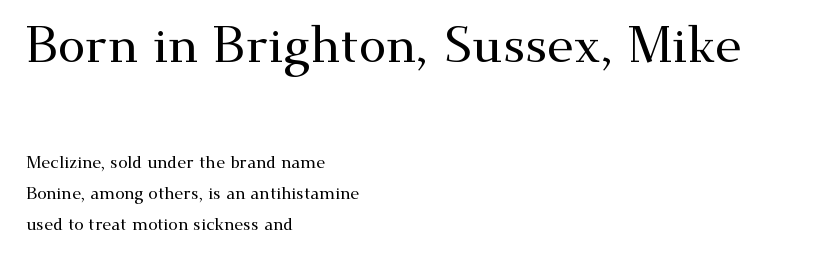
The image shows 50 px wide serif type, upright; set left-aligned, line spacing 1.81x, normal letter spacing, not underlined; the first (top) block is 2.94x larger; medium stroke contrast and a small x-height.
